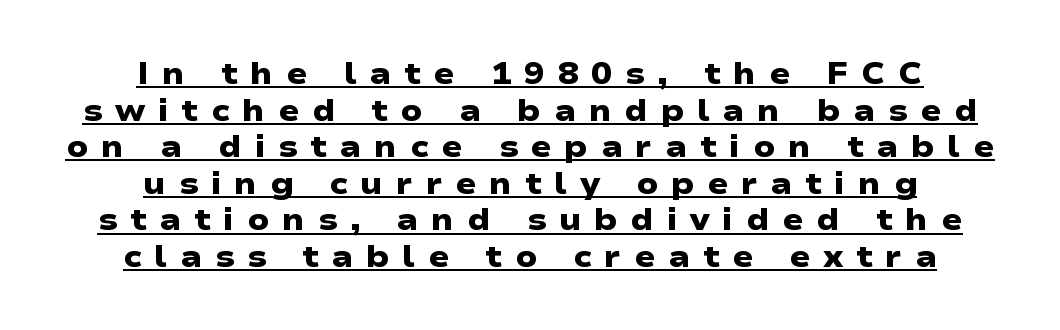
Q: Is the text bold? A: Yes.
Q: Is the typeface a serif or a sans-serif typeface? A: Sans-serif.
Q: Is the text underlined? A: Yes.
Q: How is the paragraph aligned? A: Centered.
Q: Is the spacing between letters normal or unusually wide? A: Unusually wide.
Q: Width (condensed, normal, or wide)? A: Wide.
Q: Stroke contrast? A: Low.
Q: x-height? A: Medium.
Q: Monospaced? A: No.
